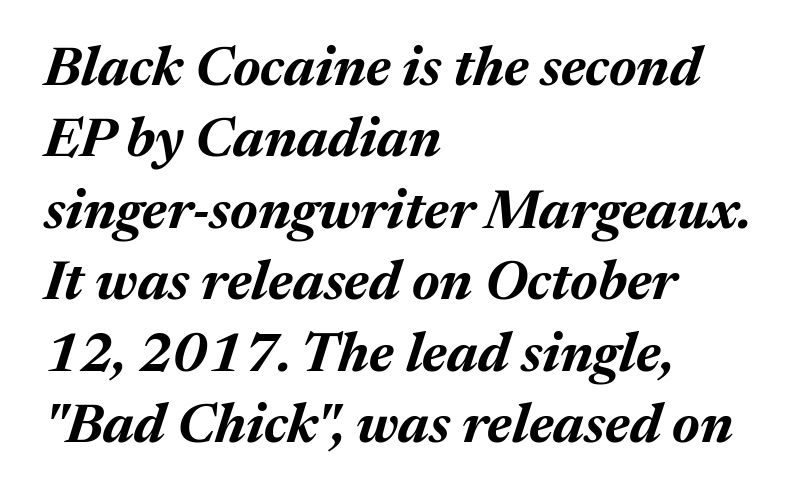
Q: Is the text bold? A: Yes.
Q: Is the text italic (slanted)? A: Yes, it leans right by about 17 degrees.
Q: Is the text underlined? A: No.
Q: How is the paragraph aligned? A: Left-aligned.
Q: Is the spacing between letters normal or unusually wide? A: Normal.
Q: Is the spacing between lines tight, normal or loose? A: Normal.
Q: Width (condensed, normal, or wide)? A: Normal.
Q: Stroke contrast? A: Medium.
Q: x-height? A: Medium.
Q: Monospaced? A: No.
